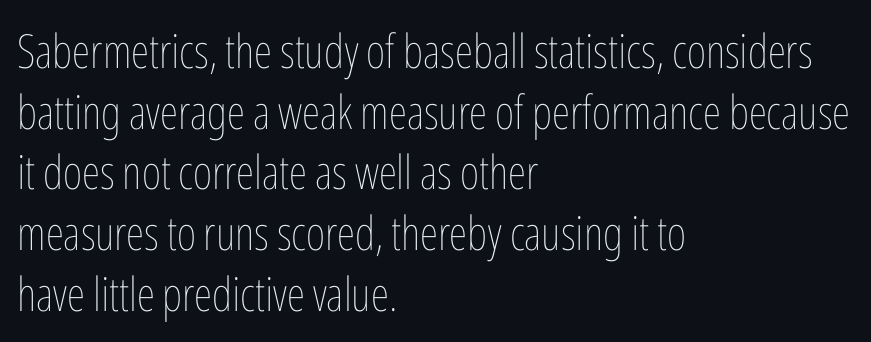
Q: Is the text bold? A: No.
Q: Is the text italic (slanted)? A: No, it is upright.
Q: Is the text underlined? A: No.
Q: How is the paragraph aligned? A: Left-aligned.
Q: Is the spacing between letters normal or unusually wide? A: Normal.
Q: Is the spacing between lines tight, normal or loose? A: Normal.
Q: Width (condensed, normal, or wide)? A: Condensed.
Q: Stroke contrast? A: Low.
Q: x-height? A: Medium.
Q: Monospaced? A: No.
